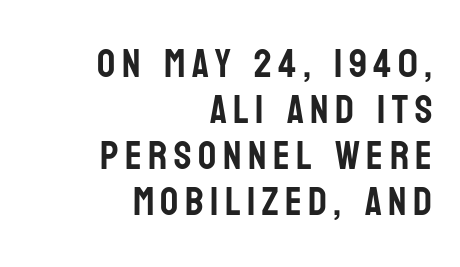
You can tell it's not italic because the verticals are truly vertical. This rendering uses right alignment, leaving the left contour irregular. This is sans-serif lettering, the kind often seen on screens and signage. A typesetter would call this leading minimal, almost set solid. Here the designer chose a conventional face with non-uniform glyph widths. Unmarked baselines from the first word to the last.
